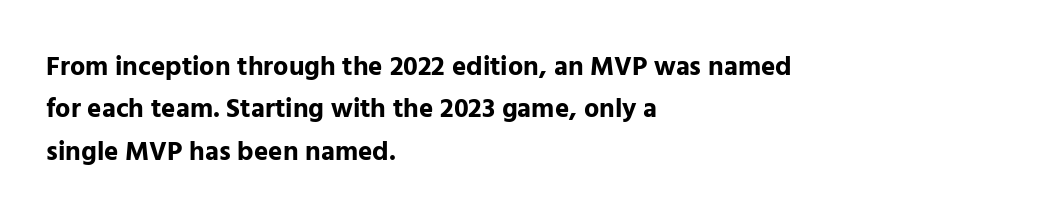
The image shows 27 px bold type, upright; set left-aligned, normal line spacing (1.57x), normal letter spacing, not underlined.
